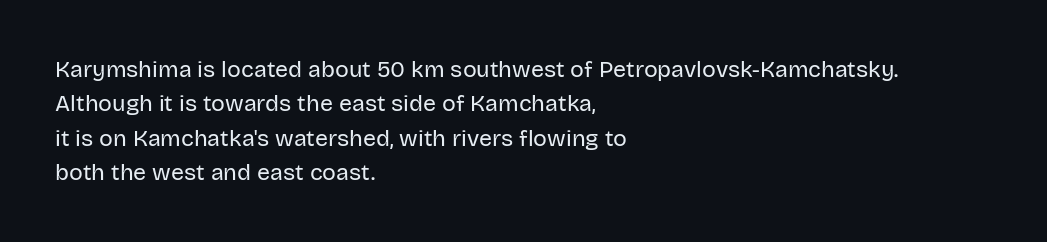
The image shows 23 px text type, upright; set left-aligned, normal line spacing (1.49x), normal letter spacing, not underlined.
